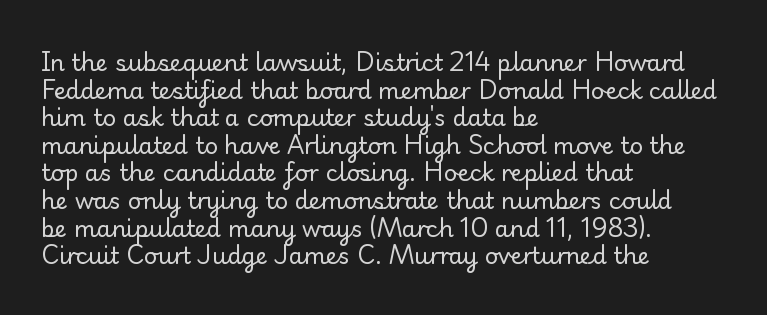
{"italic": "no", "bold": "no", "underline": "no", "align": "left", "line_spacing_ratio": 1.2, "letter_spacing": "normal", "letter_spacing_em": 0.0, "glyph_px": 23}
